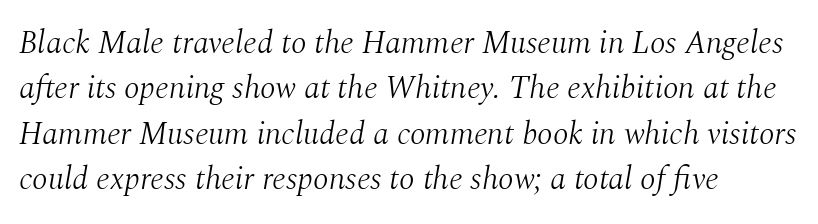
The line texture is even and compact thanks to regular tracking. The glyphs look as if they've been sheared to an angle. The baseline area is clear. The characters display serif detailing at their extremities.
